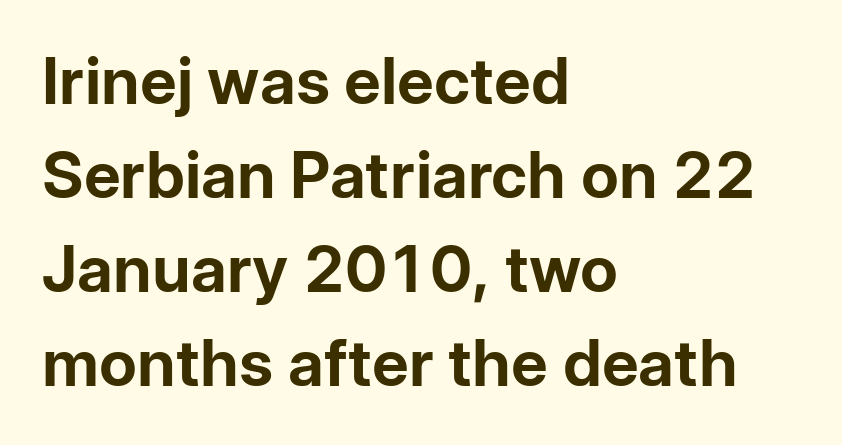
These lines are rendered in a variable-pitch font. The horizontal fit of the characters is conventional and even. Plenty of ink on the page — the face is bold. The characters display no serif detailing; their extremities are plain.
